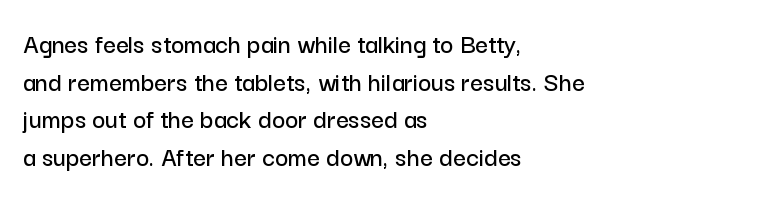
{"serif": "no", "italic": "no", "width": "normal", "stroke_contrast": "low", "x_height": "medium", "monospaced": "no", "underline": "no", "align": "left", "line_spacing": "normal", "line_spacing_ratio": 1.34, "letter_spacing": "normal", "letter_spacing_em": 0.0, "glyph_px": 28}
